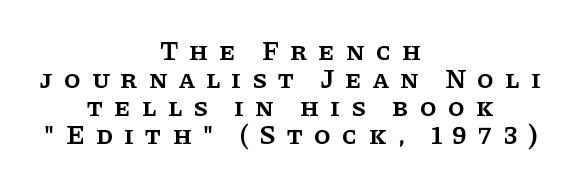
Q: Is the text bold? A: Semi-bold.
Q: Is the text italic (slanted)? A: No, it is upright.
Q: Is the text underlined? A: No.
Q: How is the paragraph aligned? A: Centered.
Q: Is the spacing between letters normal or unusually wide? A: Unusually wide.
Q: Is the spacing between lines tight, normal or loose? A: Tight.
